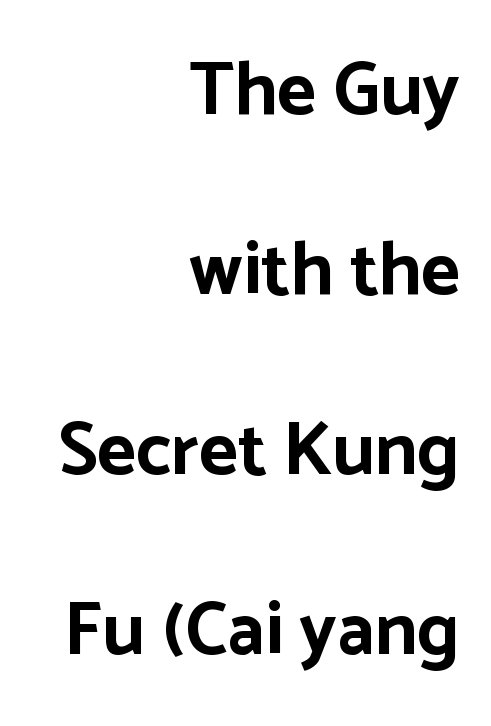
{"serif": "no", "italic": "no", "bold": "yes", "weight": "bold", "width": "normal", "stroke_contrast": "low", "x_height": "medium", "monospaced": "no", "underline": "no", "align": "right", "line_spacing": "loose", "line_spacing_ratio": 2.4, "letter_spacing": "normal", "letter_spacing_em": 0.0, "glyph_px": 75}
